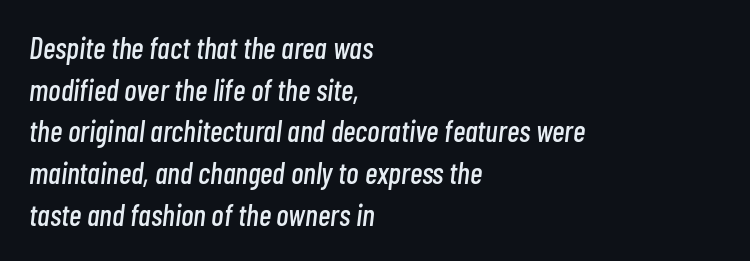
The image shows 30 px condensed type, italic (leaning right); set left-aligned, normal line spacing (1.39x), normal letter spacing, not underlined; low stroke contrast and a medium x-height.
